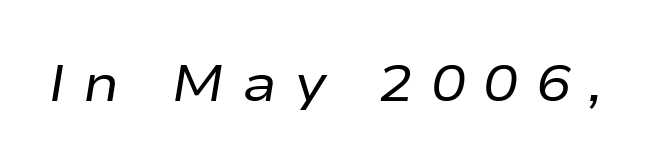
Q: Is the text bold? A: No.
Q: Is the text italic (slanted)? A: Yes, it leans right by about 9 degrees.
Q: Is the text underlined? A: No.
Q: Is the spacing between letters normal or unusually wide? A: Unusually wide.
Q: Width (condensed, normal, or wide)? A: Wide.
Q: Stroke contrast? A: Low.
Q: x-height? A: Medium.
Q: Monospaced? A: No.
